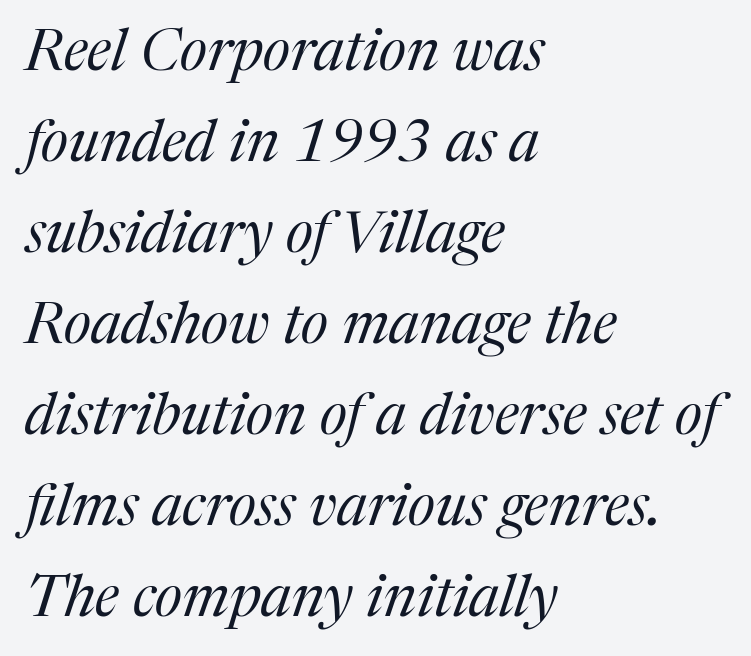
Q: Is the text bold? A: No.
Q: Is the text italic (slanted)? A: Yes, it leans right by about 17 degrees.
Q: Is the typeface a serif or a sans-serif typeface? A: Serif.
Q: Is the text underlined? A: No.
Q: How is the paragraph aligned? A: Left-aligned.
Q: Is the spacing between letters normal or unusually wide? A: Normal.
Q: Is the spacing between lines tight, normal or loose? A: Normal.
Q: Width (condensed, normal, or wide)? A: Normal.
Q: Stroke contrast? A: Medium.
Q: x-height? A: Medium.
Q: Monospaced? A: No.
